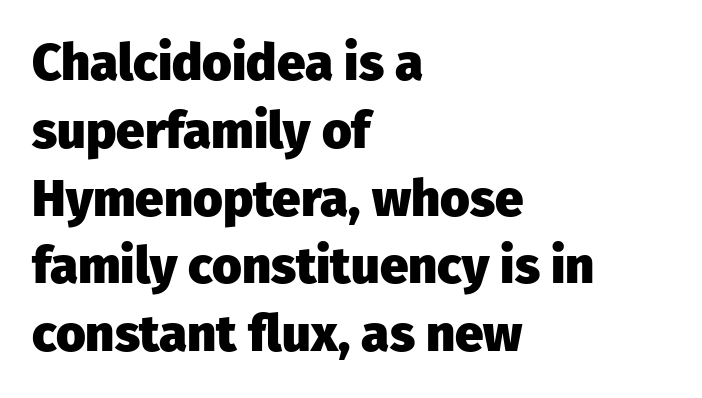
The characters look thick and weighty, a clear bold. Leading: standard. Each letter keeps its own natural width here, so spacing adapts to shape. The letters sit at their default tracking, neither squeezed nor spread.
